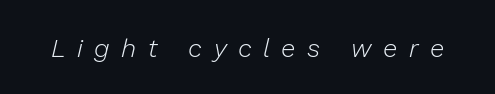
The image shows 26 px text type, italic (leaning right); set unusually wide letter spacing (+0.44 em), not underlined.
